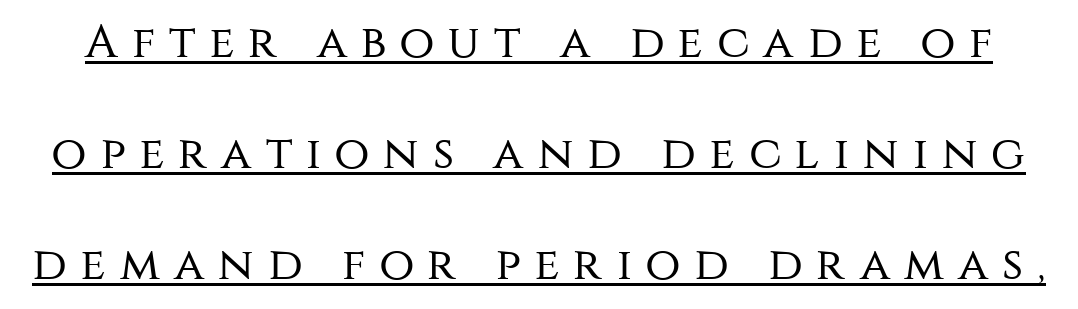
Q: Is the text bold? A: No.
Q: Is the text italic (slanted)? A: No, it is upright.
Q: Is the typeface a serif or a sans-serif typeface? A: Sans-serif.
Q: Is the text underlined? A: Yes.
Q: Is the spacing between letters normal or unusually wide? A: Unusually wide.
Q: Is the spacing between lines tight, normal or loose? A: Loose.
Q: Width (condensed, normal, or wide)? A: Normal.
Q: Stroke contrast? A: Medium.
Q: x-height? A: Large.
Q: Monospaced? A: No.
